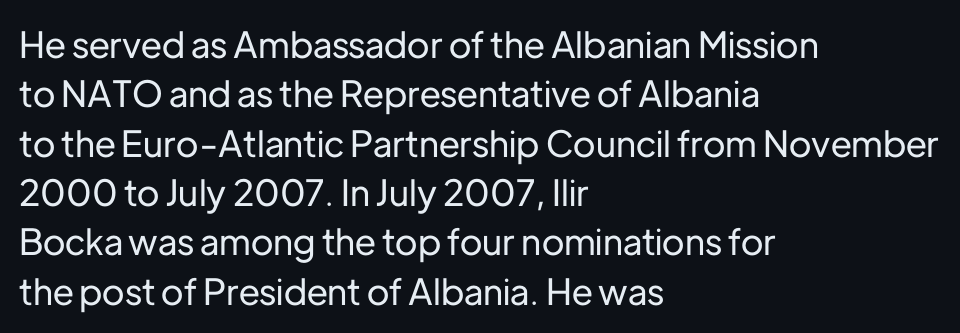
Observe the ordinary spacing: letters are neighbours, not strangers. Look at the bottom of the vertical strokes: they stop flat, with no serifs. You could not count columns in this text — the font is proportionally spaced. Interline gaps are of average width in this sample. Horizontally, the lines are justified to the leading edge only. The specimen reads as upright at a glance.
